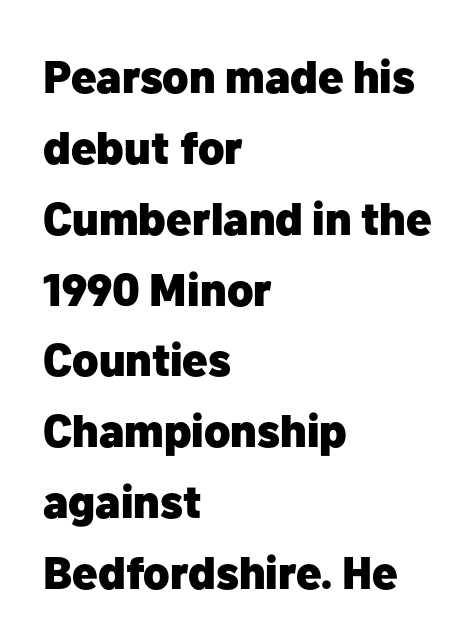
{"serif": "no", "italic": "no", "bold": "yes", "weight": "heavy", "width": "normal", "stroke_contrast": "low", "x_height": "medium", "monospaced": "no", "underline": "no", "align": "left", "line_spacing": "normal", "line_spacing_ratio": 1.54, "letter_spacing": "normal", "letter_spacing_em": 0.0, "glyph_px": 46}
